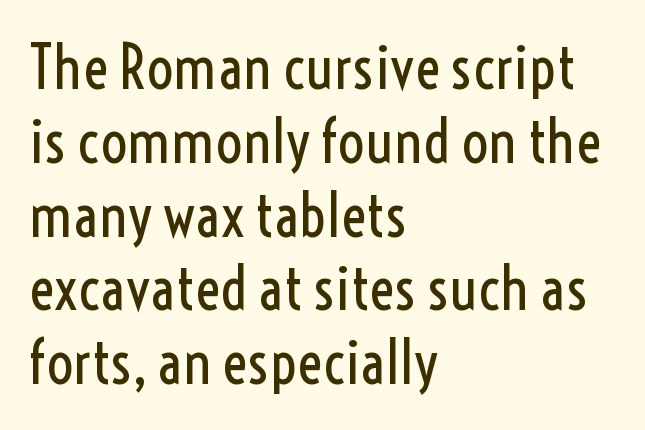
Q: Is the text bold? A: No.
Q: Is the text italic (slanted)? A: No, it is upright.
Q: Is the typeface a serif or a sans-serif typeface? A: Sans-serif.
Q: Is the text underlined? A: No.
Q: How is the paragraph aligned? A: Left-aligned.
Q: Is the spacing between letters normal or unusually wide? A: Normal.
Q: Width (condensed, normal, or wide)? A: Condensed.
Q: x-height? A: Medium.
Q: Monospaced? A: No.
